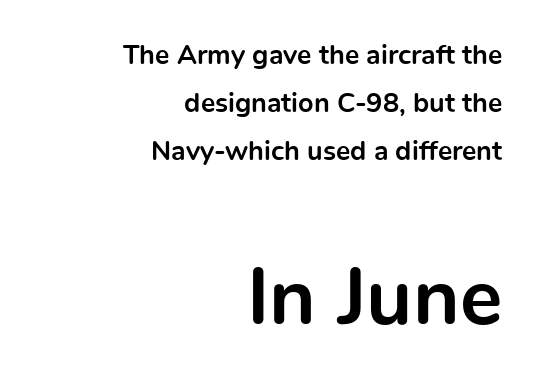
The image shows 80 px bold sans-serif type, upright; set right-aligned, line spacing 1.77x, normal letter spacing, not underlined; the second (bottom) block is 2.96x larger; a medium x-height.
